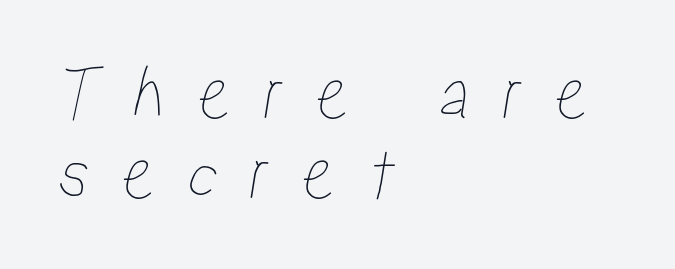
Q: Is the text underlined? A: No.
Q: How is the paragraph aligned? A: Left-aligned.
Q: Is the spacing between letters normal or unusually wide? A: Unusually wide.
Q: Is the spacing between lines tight, normal or loose? A: Tight.
Q: Width (condensed, normal, or wide)? A: Condensed.
Q: Stroke contrast? A: Low.
Q: x-height? A: Medium.
Q: Monospaced? A: No.
